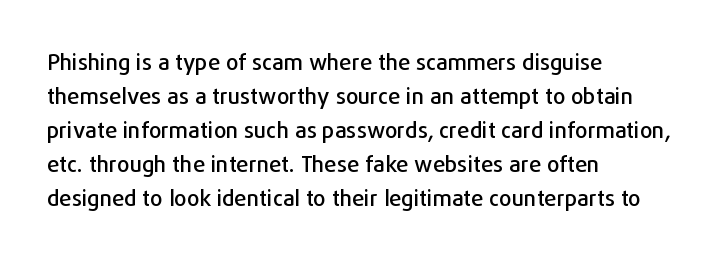
Q: Is the text italic (slanted)? A: No, it is upright.
Q: Is the text underlined? A: No.
Q: How is the paragraph aligned? A: Left-aligned.
Q: Is the spacing between letters normal or unusually wide? A: Normal.
Q: Is the spacing between lines tight, normal or loose? A: Normal.
